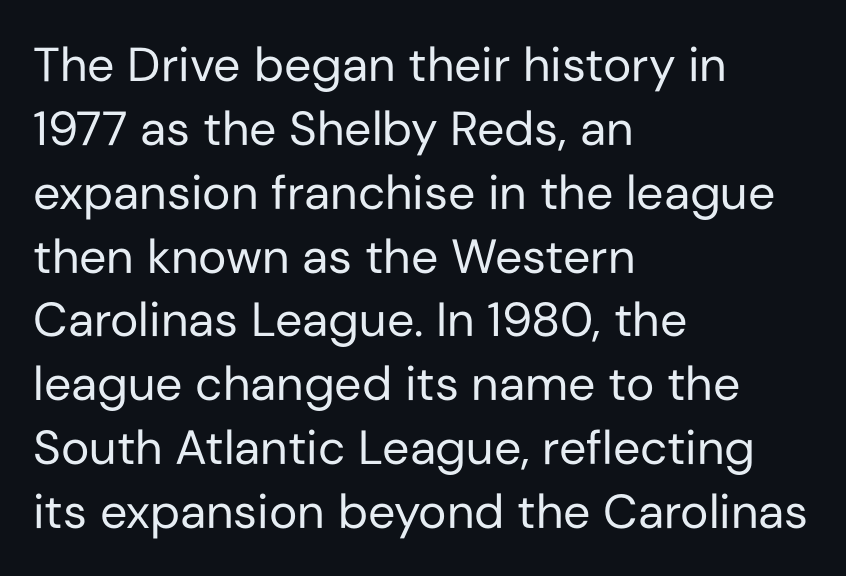
Q: Is the text bold? A: No.
Q: Is the text italic (slanted)? A: No, it is upright.
Q: Is the typeface a serif or a sans-serif typeface? A: Sans-serif.
Q: Is the text underlined? A: No.
Q: How is the paragraph aligned? A: Left-aligned.
Q: Is the spacing between letters normal or unusually wide? A: Normal.
Q: Is the spacing between lines tight, normal or loose? A: Normal.
Q: Width (condensed, normal, or wide)? A: Normal.
Q: Stroke contrast? A: Low.
Q: x-height? A: Medium.
Q: Monospaced? A: No.
